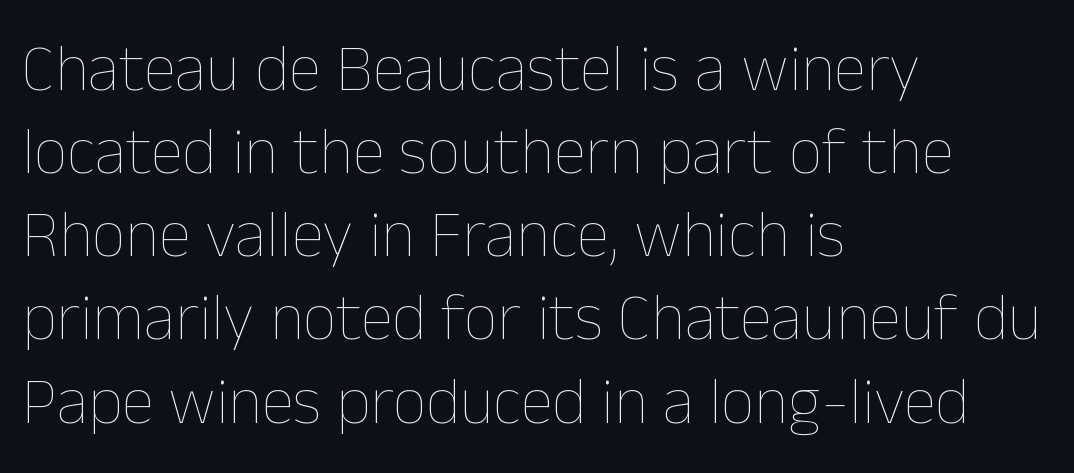
{"italic": "no", "bold": "no", "weight": "thin", "width": "normal", "stroke_contrast": "low", "x_height": "medium", "monospaced": "no", "underline": "no", "align": "left", "line_spacing": "normal", "line_spacing_ratio": 1.26, "letter_spacing": "normal", "letter_spacing_em": 0.0, "glyph_px": 66}
